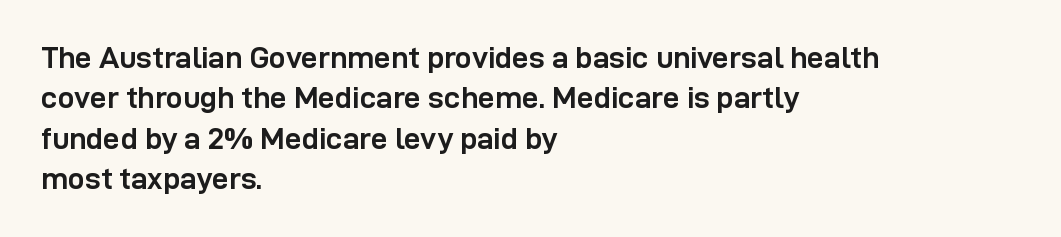
The image shows 30 px semibold sans-serif type, upright; set left-aligned, normal line spacing (1.35x), normal letter spacing, not underlined; low stroke contrast and a medium x-height.
